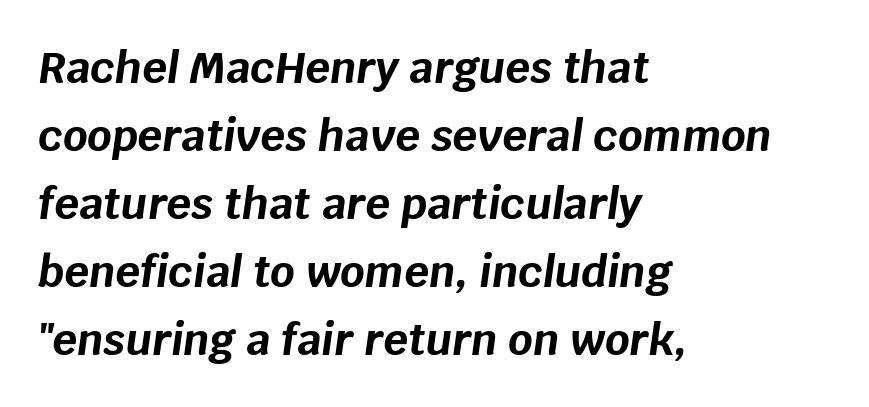
These lines stack with their left ends in a neat column. Is this a fixed-width face? No — the glyphs have proportional, varying widths. Lines of text with bare space underneath. The whole block is typeset with a tilt.
